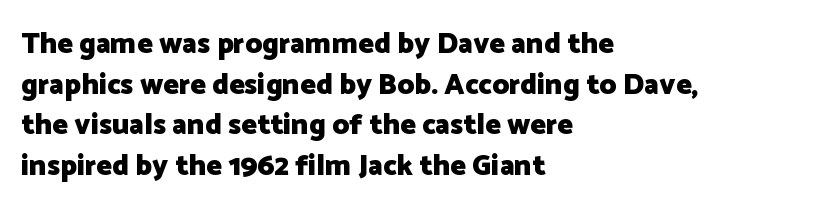
The image shows 29 px heavy sans-serif type, upright; set left-aligned, normal line spacing (1.4x), normal letter spacing, not underlined; low stroke contrast and a medium x-height.
